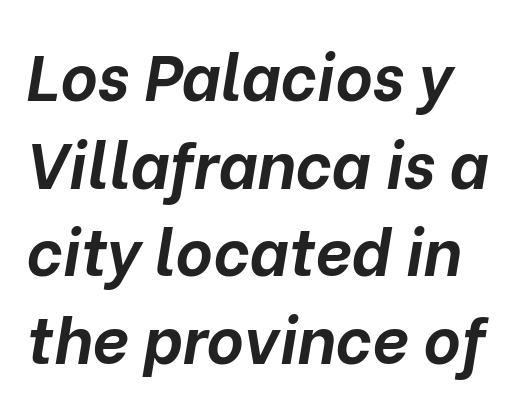
The image shows 64 px bold type, italic (leaning right); set normal line spacing (1.37x), normal letter spacing, not underlined; low stroke contrast and a medium x-height.
